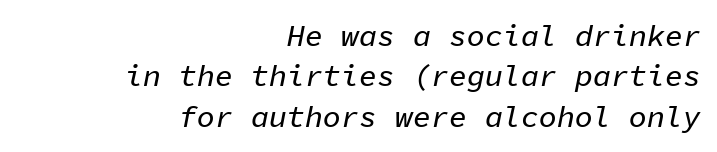
Q: Is the text italic (slanted)? A: Yes, it leans right by about 11 degrees.
Q: Is the text underlined? A: No.
Q: How is the paragraph aligned? A: Right-aligned.
Q: Is the spacing between letters normal or unusually wide? A: Normal.
Q: Is the spacing between lines tight, normal or loose? A: Normal.
Q: Width (condensed, normal, or wide)? A: Normal.
Q: Stroke contrast? A: Low.
Q: x-height? A: Medium.
Q: Monospaced? A: Yes.
